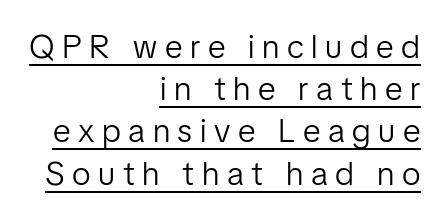
A typesetter would call this proportional, since set widths differ per character. Students, note that the glyphs here are deliberately spaced far apart. Stems here are at most as thick as an everyday book face. Style check: upright. Regular leading.
